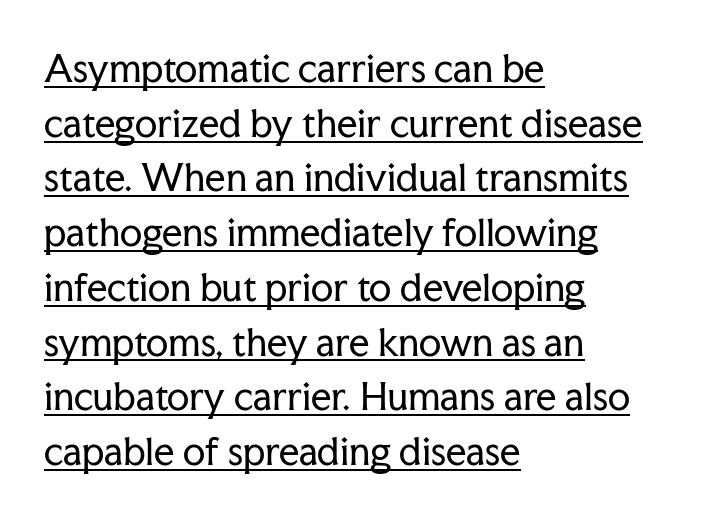
Posture: vertical. How would I describe the line gaps? Plain and ordinary. Does extra space separate the letters? No, they use regular spacing. A typesetter would call this proportional, since set widths differ per character. The face used here is seriffed, in the tradition of book romans.
